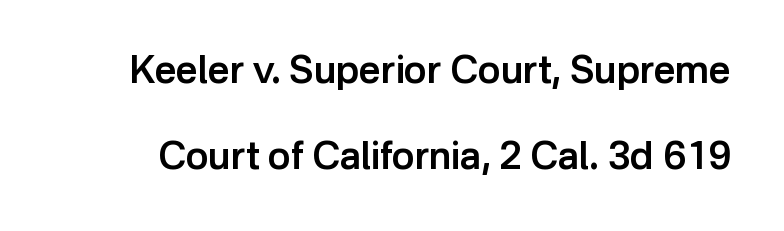
Semibold letterforms, between regular and bold. The specimen reads as upright at a glance. The passage shown has conventional tracking throughout. Any mark beneath the type? The region is blank. Note: no serifs on the glyphs. Whoever set this chose breathing room over compactness in the vertical rhythm.
